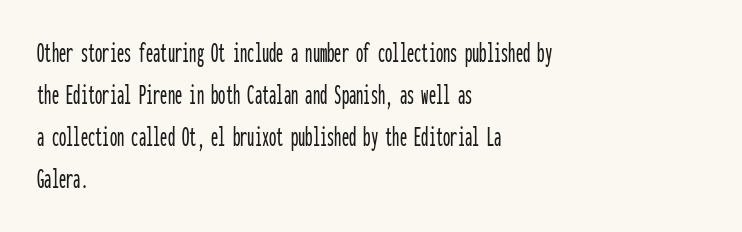
The image shows 29 px condensed sans-serif type, upright, monospaced; set left-aligned, normal line spacing (1.45x), normal letter spacing, not underlined; low stroke contrast and a medium x-height.
